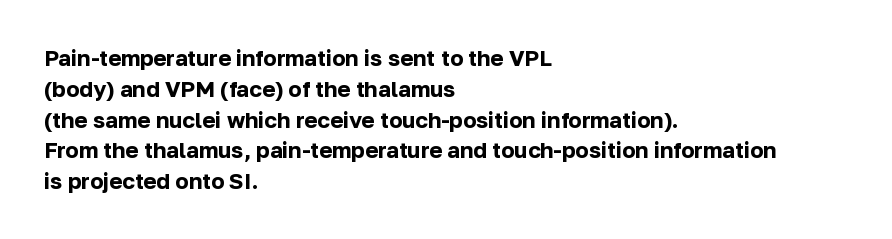
The image shows 22 px bold type, upright; set left-aligned, normal line spacing (1.4x), normal letter spacing, not underlined.
